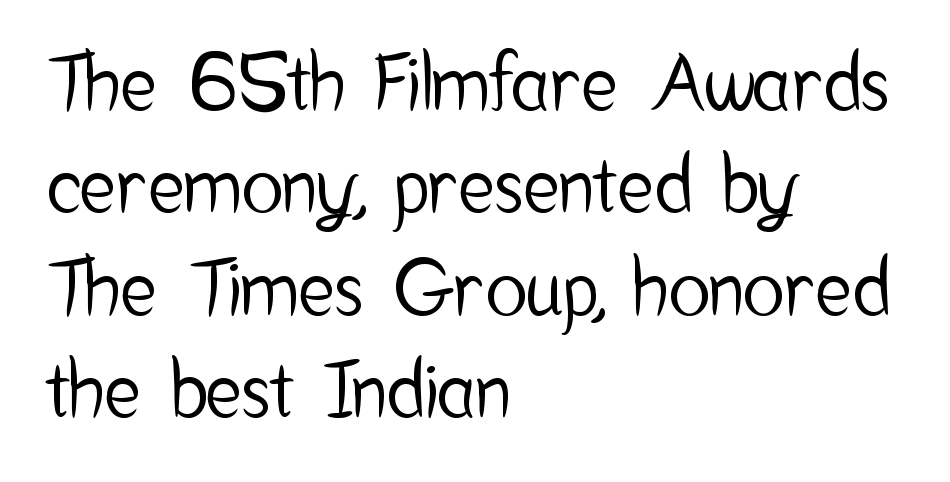
{"serif": "no", "italic": "no", "width": "condensed", "stroke_contrast": "low", "x_height": "medium", "monospaced": "no", "underline": "no", "align": "left", "line_spacing": "normal", "line_spacing_ratio": 1.33, "letter_spacing": "normal", "letter_spacing_em": 0.0, "glyph_px": 77}
